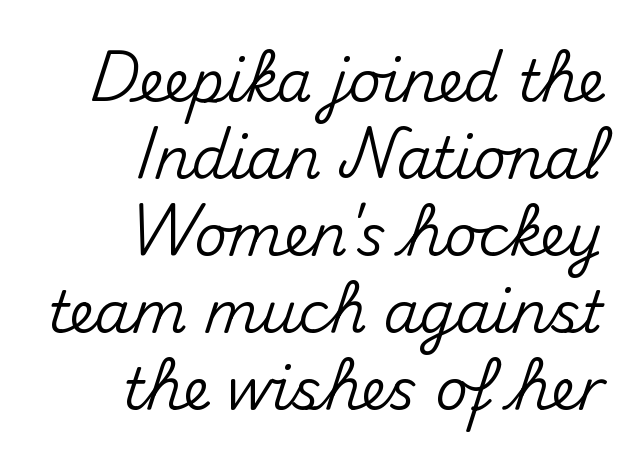
Check under the words: just untouched page. Which margin do the lines hug? The right one — the left edge is uneven. The rendering shows plain stroke endings on the letterforms — a sans-serif design.
